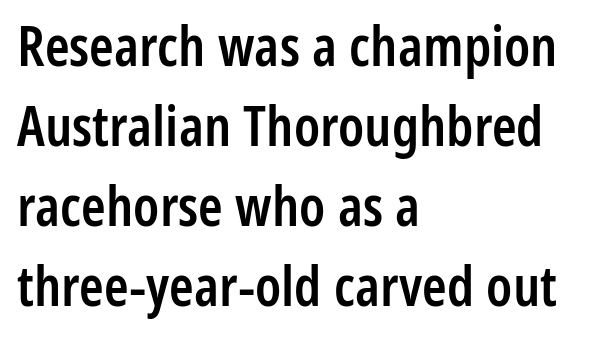
The image shows 56 px semibold, condensed sans-serif type, upright; set left-aligned, normal line spacing (1.43x), normal letter spacing, not underlined; low stroke contrast and a medium x-height.
